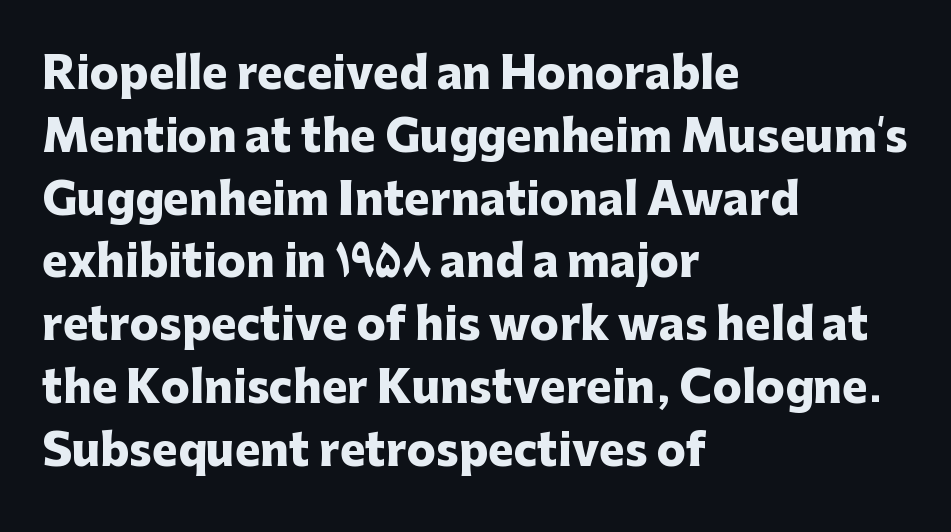
The image shows 43 px heavy sans-serif type, upright; set left-aligned, normal line spacing (1.46x), normal letter spacing, not underlined; low stroke contrast and a medium x-height.
